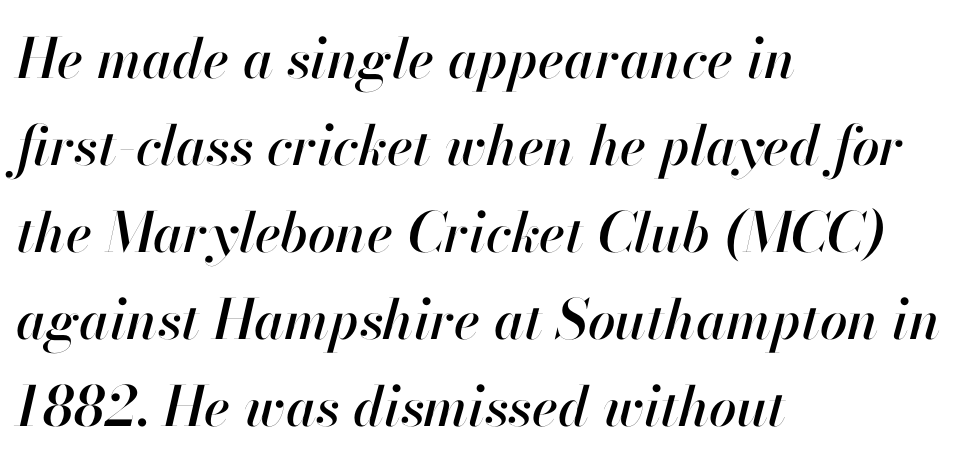
{"italic": "yes", "lean": "right", "slant_degrees": 13, "width": "normal", "stroke_contrast": "high", "x_height": "small", "monospaced": "no", "underline": "no", "align": "left", "line_spacing": "normal", "line_spacing_ratio": 1.58, "letter_spacing": "normal", "letter_spacing_em": 0.0, "glyph_px": 55}
